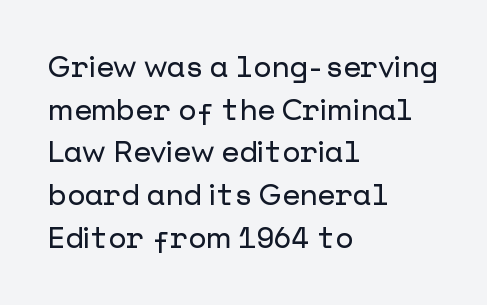
Q: Is the text italic (slanted)? A: No, it is upright.
Q: Is the typeface a serif or a sans-serif typeface? A: Sans-serif.
Q: Is the text underlined? A: No.
Q: How is the paragraph aligned? A: Left-aligned.
Q: Is the spacing between letters normal or unusually wide? A: Normal.
Q: Is the spacing between lines tight, normal or loose? A: Normal.
Q: Width (condensed, normal, or wide)? A: Normal.
Q: Stroke contrast? A: Low.
Q: x-height? A: Medium.
